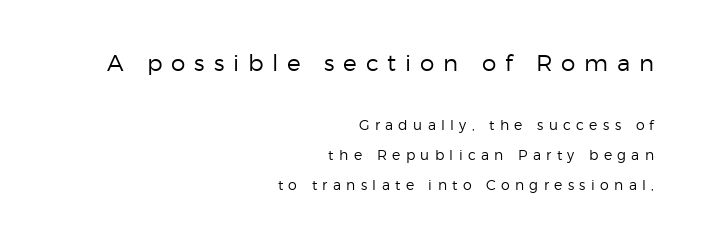
Q: Is the text bold? A: No.
Q: Is the text italic (slanted)? A: No, it is upright.
Q: Is the text underlined? A: No.
Q: How is the paragraph aligned? A: Right-aligned.
Q: Is the spacing between letters normal or unusually wide? A: Unusually wide.
Q: Is the spacing between lines tight, normal or loose? A: Loose.
Q: Which block of text is set in a larger size, the first (top) or the second (bottom)? A: The first (top) one.
